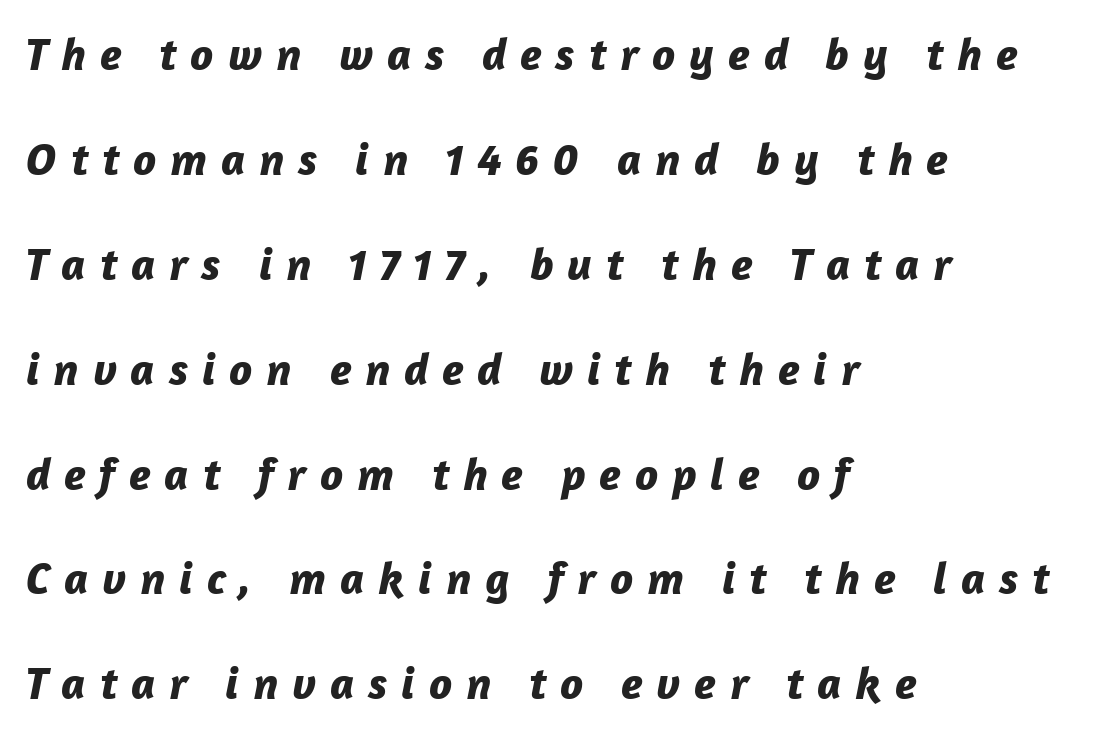
The letters are spread apart with noticeably loose tracking. The line-height multiplier appears high, well above default. Teacher's note: observe the even left margin — that is flush-left alignment. The characters look thick and weighty, a clear bold. The gap between lines stays unmarked.
